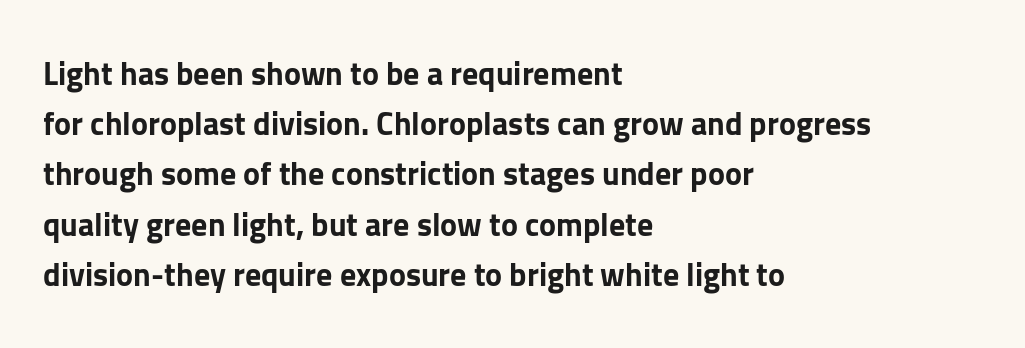
Q: Is the text bold? A: Yes.
Q: Is the text italic (slanted)? A: No, it is upright.
Q: Is the typeface a serif or a sans-serif typeface? A: Sans-serif.
Q: Is the text underlined? A: No.
Q: How is the paragraph aligned? A: Left-aligned.
Q: Is the spacing between letters normal or unusually wide? A: Normal.
Q: Is the spacing between lines tight, normal or loose? A: Normal.
Q: Width (condensed, normal, or wide)? A: Normal.
Q: Stroke contrast? A: Low.
Q: x-height? A: Medium.
Q: Monospaced? A: No.
